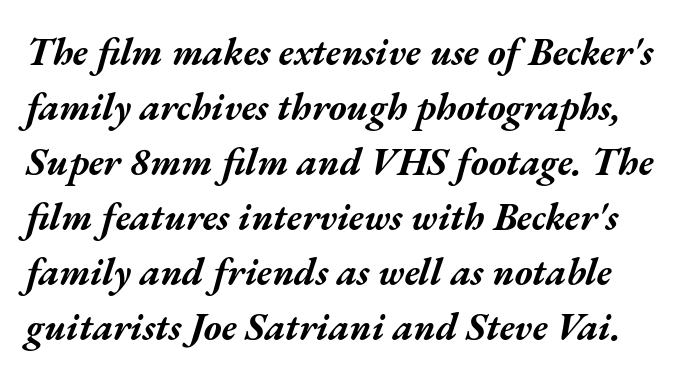
Q: Is the text bold? A: Yes.
Q: Is the text italic (slanted)? A: Yes, it leans right by about 17 degrees.
Q: Is the text underlined? A: No.
Q: Is the spacing between letters normal or unusually wide? A: Normal.
Q: Is the spacing between lines tight, normal or loose? A: Normal.
Q: Width (condensed, normal, or wide)? A: Wide.
Q: Stroke contrast? A: Medium.
Q: x-height? A: Medium.
Q: Monospaced? A: No.
